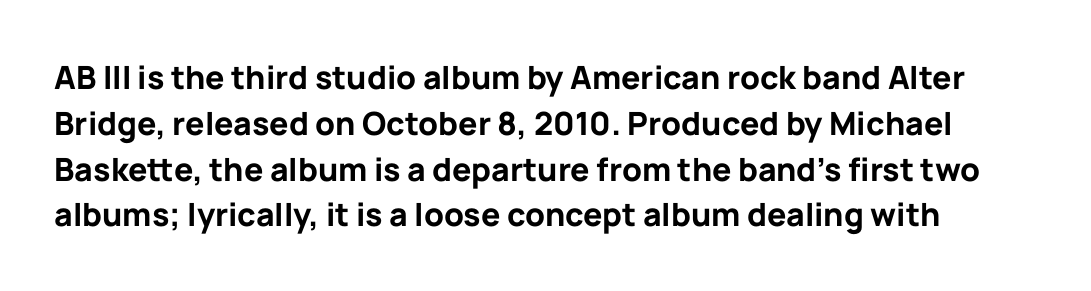
Q: Is the text bold? A: Yes.
Q: Is the text italic (slanted)? A: No, it is upright.
Q: Is the typeface a serif or a sans-serif typeface? A: Sans-serif.
Q: Is the text underlined? A: No.
Q: Is the spacing between letters normal or unusually wide? A: Normal.
Q: Is the spacing between lines tight, normal or loose? A: Normal.
Q: Width (condensed, normal, or wide)? A: Normal.
Q: Stroke contrast? A: Low.
Q: x-height? A: Medium.
Q: Monospaced? A: No.
